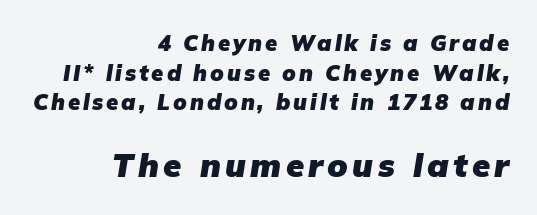
{"italic": "yes", "lean": "right", "slant_degrees": 9, "bold": "yes", "weight": "heavy", "width": "normal", "stroke_contrast": "low", "x_height": "medium", "monospaced": "no", "underline": "no", "align": "right", "line_spacing": "normal", "line_spacing_ratio": 1.35, "larger_block": "second", "size_ratio": 1.5, "glyph_px": 33}
